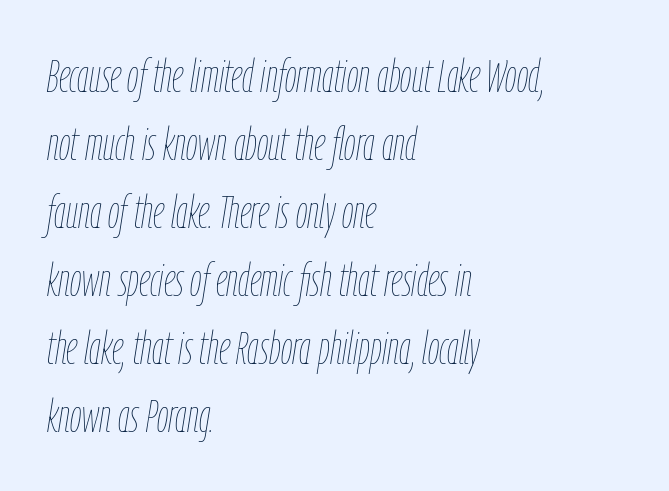
The image shows 46 px thin, condensed type, italic (leaning right); set left-aligned, normal line spacing (1.48x), normal letter spacing, not underlined; low stroke contrast and a medium x-height.
